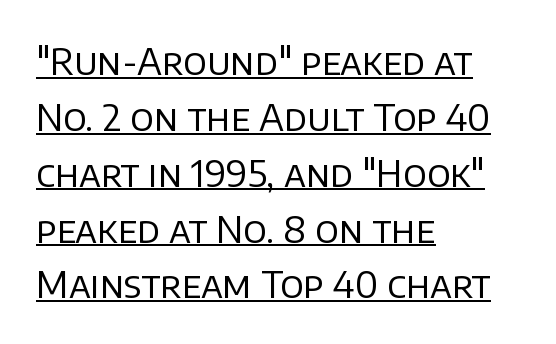
Stems here are at most as thick as an everyday book face. You could not count columns in this text — the font is proportionally spaced. Notice how the passage keeps a crisp vertical edge on the left only. Check where the strokes stop: nothing finishes them off — pure sans. Underlining? Definitely there.
